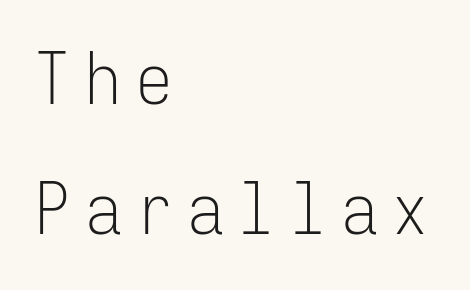
The image shows 72 px light, condensed sans-serif type, upright, monospaced; set left-aligned, line spacing 1.81x, unusually wide letter spacing (+0.21 em), not underlined; low stroke contrast and a medium x-height.
